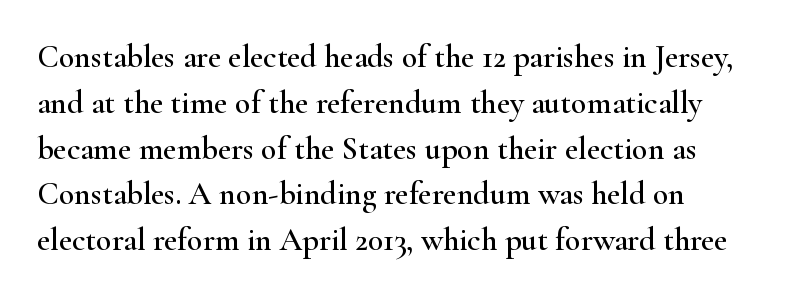
The designer left line spacing at the default. Honestly, the letter spacing is just normal — you wouldn't notice it. Here the designer chose a conventional face with non-uniform glyph widths. Characters remain perfectly vertical along every line. Unlike a clean sans, this face finishes its strokes with serifs. Descenders hang freely into open space.
